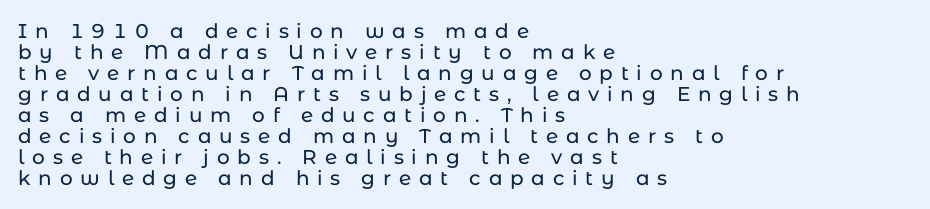
Q: Is the text italic (slanted)? A: No, it is upright.
Q: Is the text underlined? A: No.
Q: How is the paragraph aligned? A: Left-aligned.
Q: Is the spacing between letters normal or unusually wide? A: Unusually wide.
Q: Is the spacing between lines tight, normal or loose? A: Tight.
